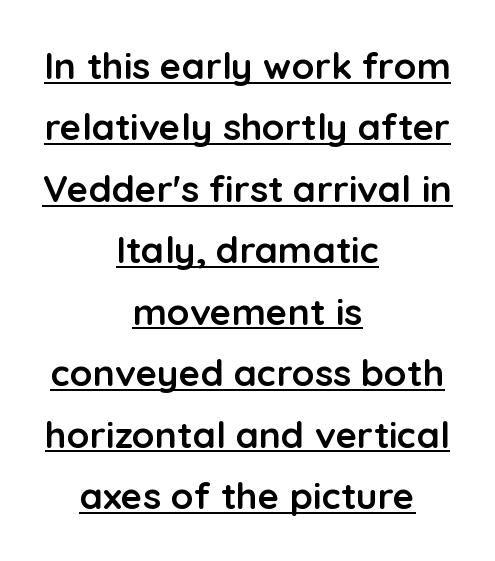
Students, observe: this is what conventionally led text looks like. The lines in this sample share a center point and differ in where they start and stop. The glyphs in this specimen are sans serif. A rule runs beneath these lines of type.
